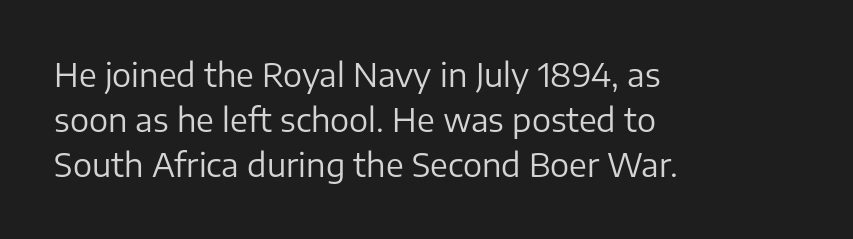
The image shows 32 px regular-weight sans-serif type, upright; set left-aligned, normal line spacing (1.4x), normal letter spacing, not underlined; low stroke contrast and a medium x-height.
